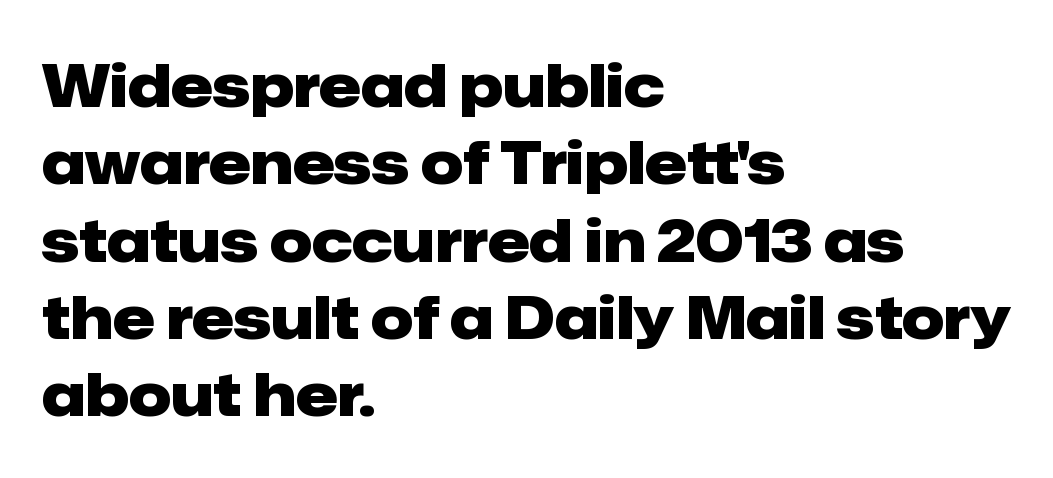
Q: Is the text bold? A: Yes.
Q: Is the text italic (slanted)? A: No, it is upright.
Q: Is the typeface a serif or a sans-serif typeface? A: Sans-serif.
Q: Is the text underlined? A: No.
Q: How is the paragraph aligned? A: Left-aligned.
Q: Is the spacing between letters normal or unusually wide? A: Normal.
Q: Is the spacing between lines tight, normal or loose? A: Normal.
Q: Width (condensed, normal, or wide)? A: Normal.
Q: Stroke contrast? A: Low.
Q: x-height? A: Medium.
Q: Monospaced? A: No.
